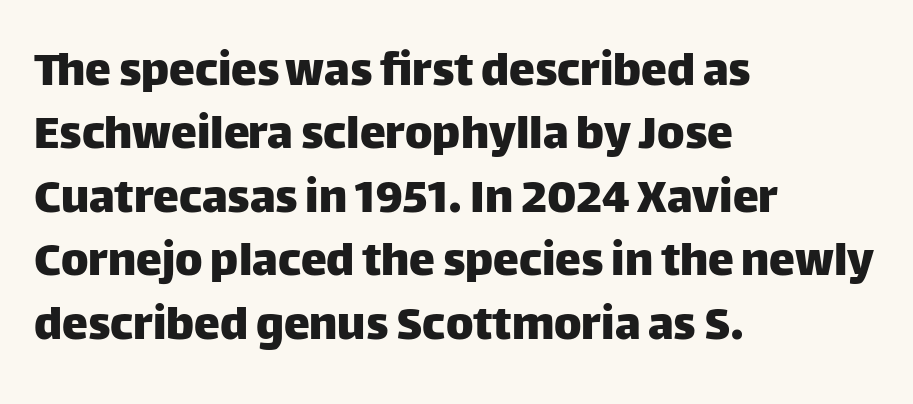
A typesetter would label this face a sans. This rendering uses left alignment, leaving the right contour irregular. The passage shown is not underscored anywhere. These lines are rendered in a variable-pitch font.
